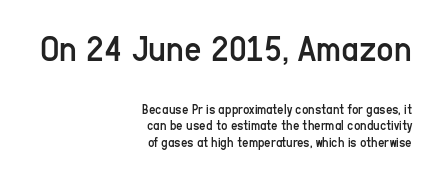
The image shows 38 px regular-weight, condensed sans-serif type, upright; set right-aligned, line spacing 1.17x, normal letter spacing, not underlined; the first (top) block is 2.71x larger; low stroke contrast and a medium x-height.
